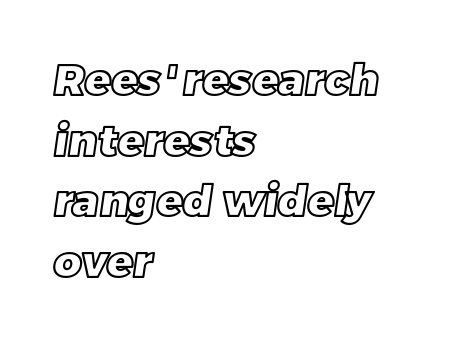
Here the glyphs are tracked normally, forming tight word shapes. The strip under each line holds only bare page. Does the leading feel generous? No, just average. The setting favours the left margin, as ordinary paragraphs usually do.
